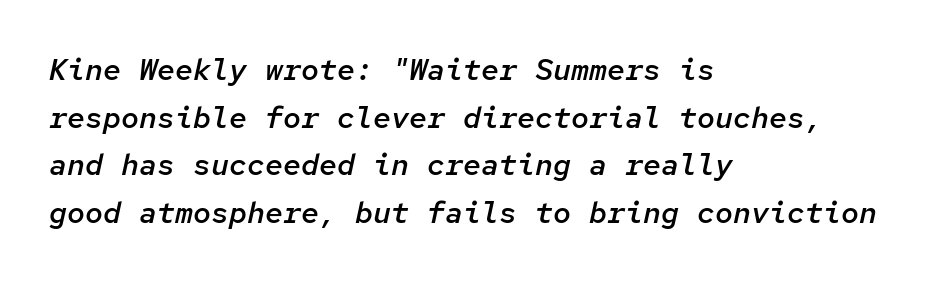
The letters are semibold — heavier than regular but short of a full bold. Has an underline been added? It has not. These lines sit exactly where default settings would place them. The specimen reads as italic at a glance. The rendering uses typewriter-style spacing with identical character cells.
